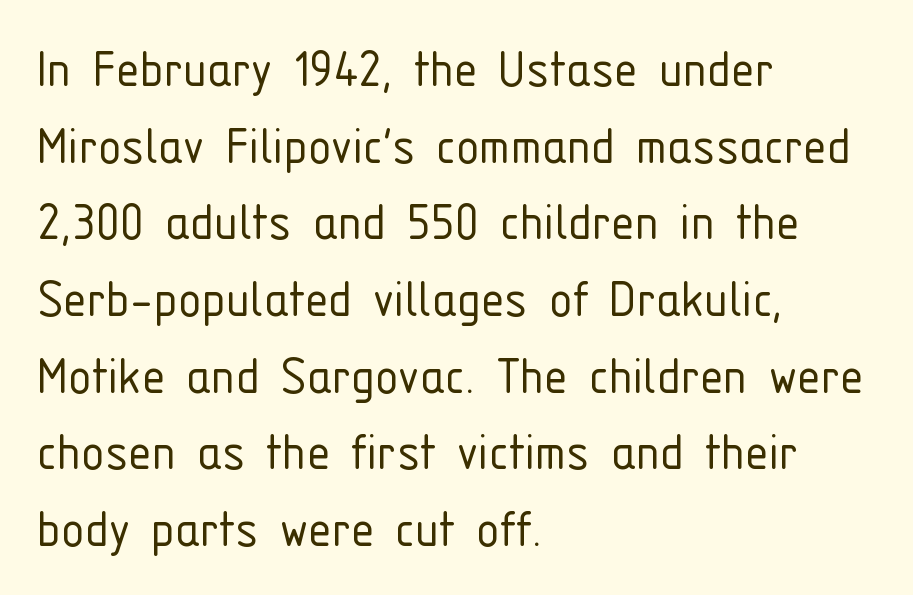
A typesetter would call this proportional, since set widths differ per character. Successive baselines arrive at the customary interval. Underline: absent. Serifs: no, the terminals of the letterforms are clean. Counters stay open thanks to moderate or lighter strokes.
